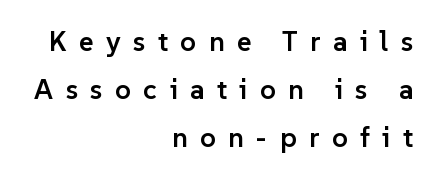
The image shows 28 px semibold sans-serif type, upright; set right-aligned, line spacing 1.71x, unusually wide letter spacing (+0.44 em), not underlined; low stroke contrast and a medium x-height.
